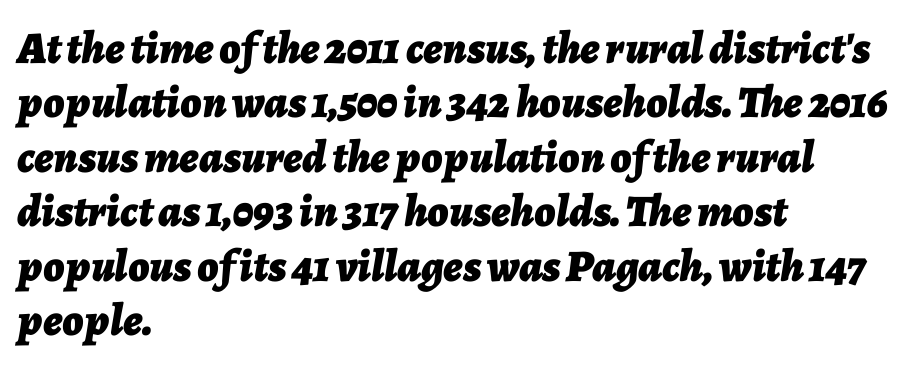
{"italic": "yes", "lean": "right", "slant_degrees": 7, "bold": "yes", "weight": "bold", "width": "normal", "stroke_contrast": "low", "x_height": "medium", "monospaced": "no", "underline": "no", "align": "left", "line_spacing_ratio": 1.21, "letter_spacing": "normal", "letter_spacing_em": 0.0, "glyph_px": 45}
